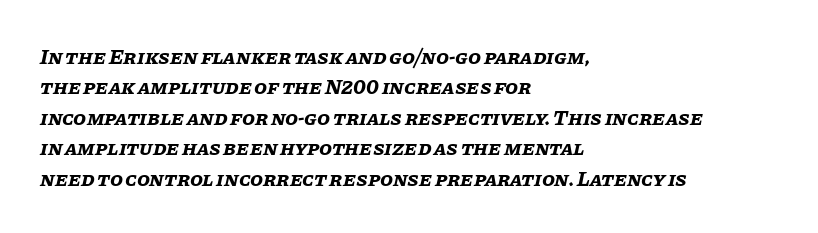
Bare-footed words on every line. This sample keeps an unexceptional amount of space between lines. Compared with an ordinary text face, these strokes are far heavier — a full bold. Letter spacing: default.
